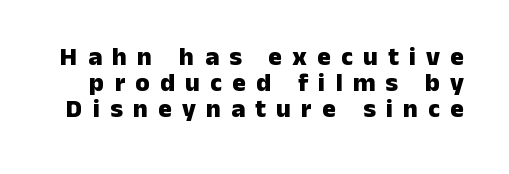
Q: Is the text bold? A: Yes.
Q: Is the text italic (slanted)? A: No, it is upright.
Q: Is the text underlined? A: No.
Q: Is the spacing between letters normal or unusually wide? A: Unusually wide.
Q: Is the spacing between lines tight, normal or loose? A: Tight.
